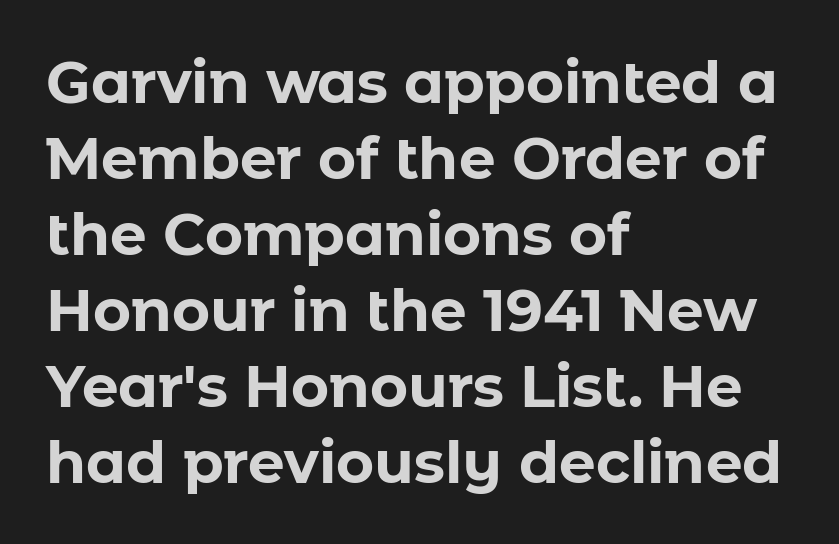
The compositor pushed each line to the left boundary. You could not count columns in this text — the font is proportionally spaced. Each word holds together tightly as a unit, with standard inter-letter gaps. As a designer I'd log this as weight 700, bold.
